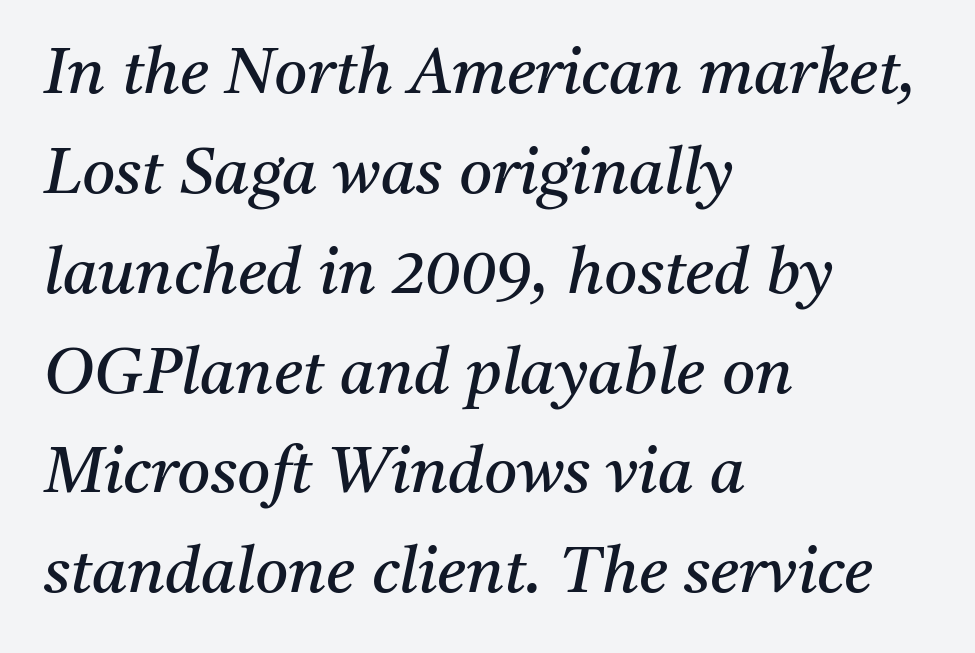
{"serif": "yes", "italic": "yes", "lean": "right", "slant_degrees": 11, "bold": "no", "weight": "regular", "width": "normal", "stroke_contrast": "medium", "x_height": "medium", "monospaced": "no", "underline": "no", "align": "left", "line_spacing": "normal", "line_spacing_ratio": 1.56, "letter_spacing": "normal", "letter_spacing_em": 0.0, "glyph_px": 64}
